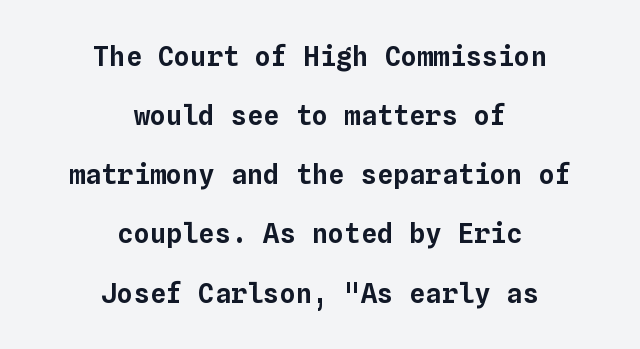
The image shows 27 px text type, upright; set centered, loose line spacing (2.19x), normal letter spacing, not underlined.
